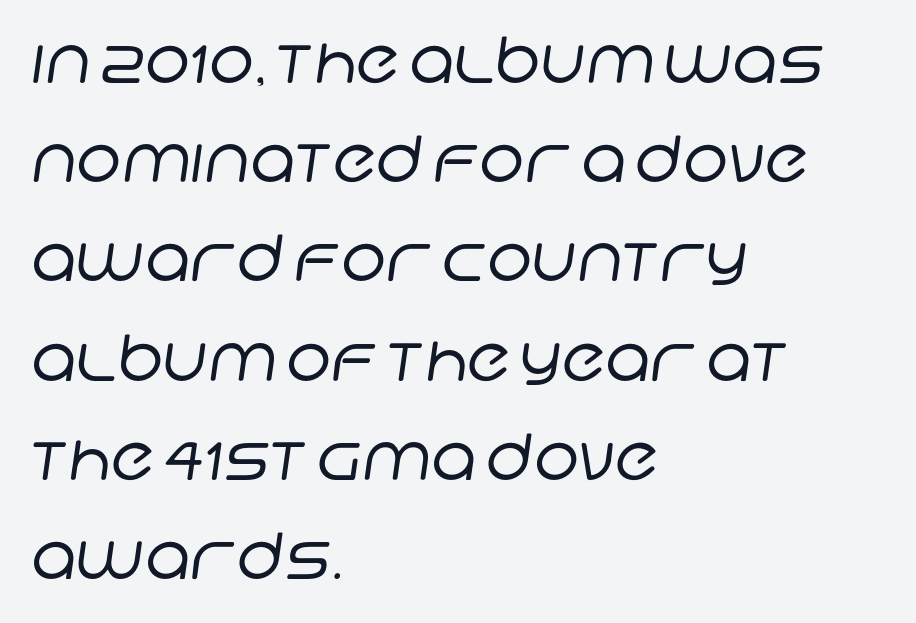
{"serif": "no", "bold": "no", "weight": "regular", "width": "normal", "stroke_contrast": "low", "x_height": "large", "monospaced": "no", "underline": "no", "align": "left", "line_spacing": "normal", "line_spacing_ratio": 1.55, "letter_spacing": "normal", "letter_spacing_em": 0.0, "glyph_px": 64}
